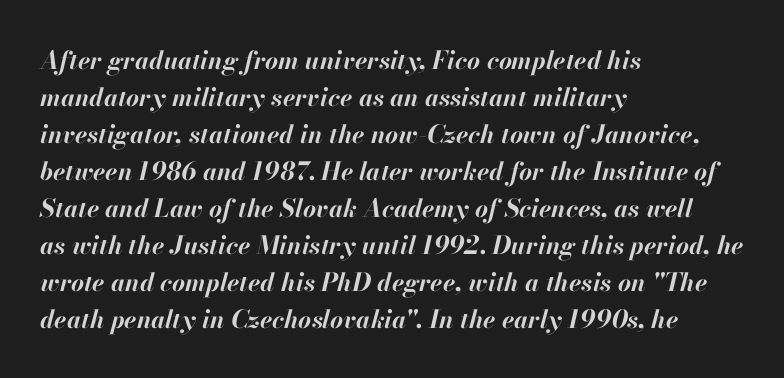
{"italic": "yes", "lean": "right", "slant_degrees": 13, "bold": "yes", "underline": "no", "align": "left", "line_spacing": "normal", "line_spacing_ratio": 1.48, "letter_spacing": "normal", "letter_spacing_em": 0.0, "glyph_px": 25}
